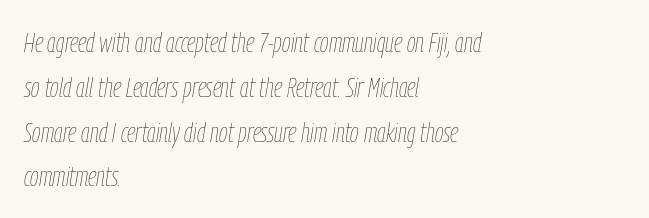
Q: Is the text bold? A: No.
Q: Is the text italic (slanted)? A: Yes, it leans right by about 9 degrees.
Q: Is the text underlined? A: No.
Q: How is the paragraph aligned? A: Left-aligned.
Q: Is the spacing between letters normal or unusually wide? A: Normal.
Q: Is the spacing between lines tight, normal or loose? A: Normal.
Q: Width (condensed, normal, or wide)? A: Condensed.
Q: Stroke contrast? A: Low.
Q: x-height? A: Medium.
Q: Monospaced? A: No.
